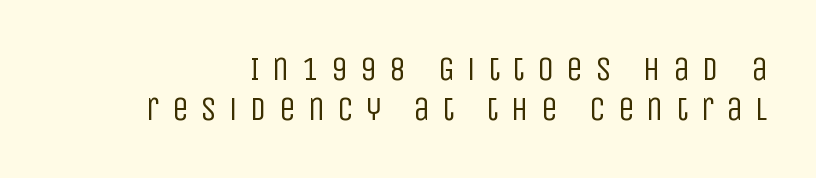
Proportional: the letters do not fall into vertical columns. This is not heavy type; no bold has been used. The letters carry no serifs — their stems end cleanly without finishing strokes. Rule under the text: the space is simply empty. Notice how the stems are strictly vertical — no italics here.
